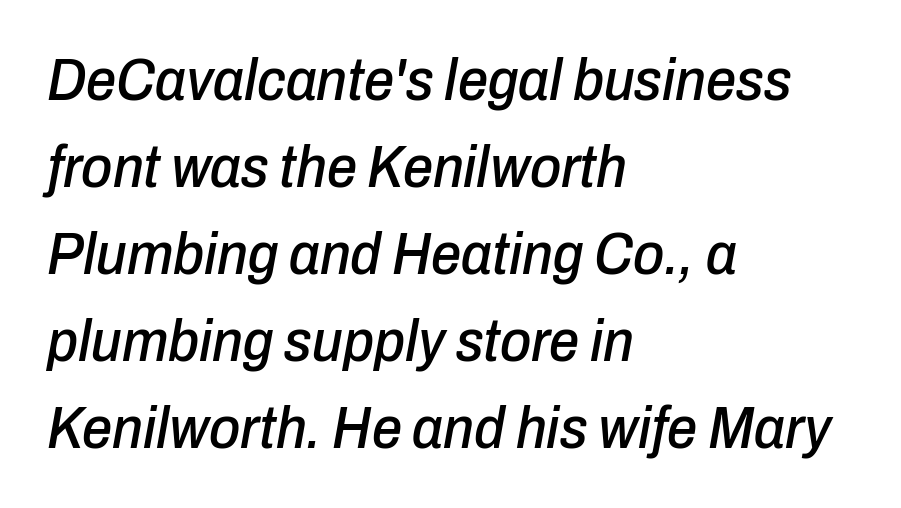
The image shows 60 px condensed type, italic (leaning right); set left-aligned, normal line spacing (1.45x), normal letter spacing, not underlined; low stroke contrast and a medium x-height.
